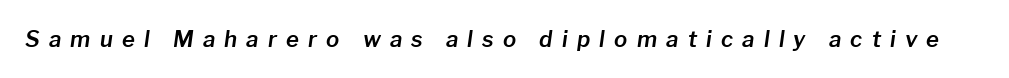
The image shows 22 px text type, italic (leaning right); set unusually wide letter spacing (+0.42 em), not underlined.
